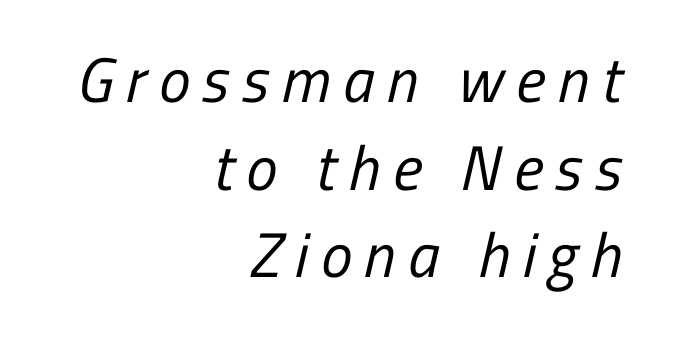
{"serif": "no", "bold": "no", "weight": "regular", "width": "condensed", "stroke_contrast": "low", "x_height": "medium", "monospaced": "no", "underline": "no", "align": "right", "line_spacing": "normal", "line_spacing_ratio": 1.39, "letter_spacing": "wide", "letter_spacing_em": 0.2, "glyph_px": 63}
